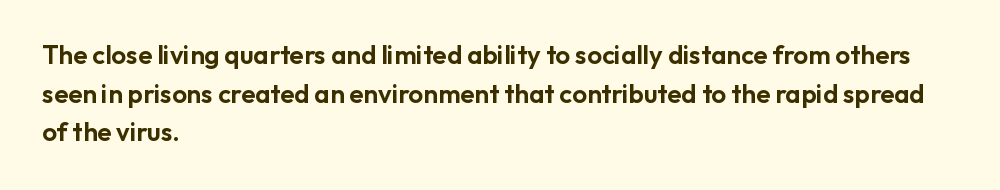
If you measured baseline to baseline, you'd find a middling distance. The line texture is even and compact thanks to regular tracking. Descender tails drop into unmarked territory. Posture: upright roman. Horizontally, the lines are justified to the leading edge only.
